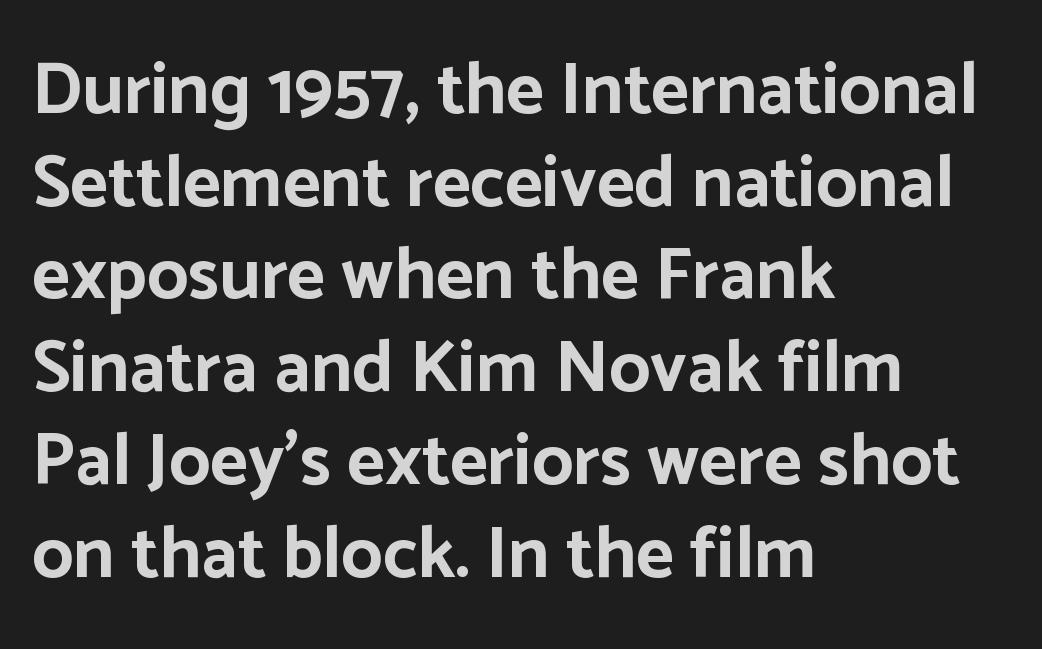
The image shows 73 px bold sans-serif type, upright; set left-aligned, normal line spacing (1.27x), normal letter spacing, not underlined; low stroke contrast and a medium x-height.
